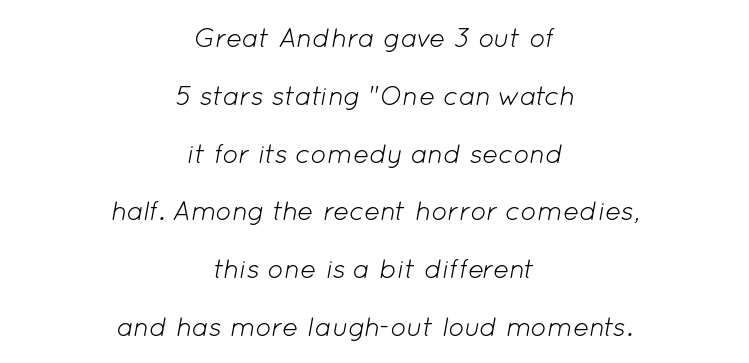
The image shows 27 px text type, italic (leaning right); set centered, loose line spacing (2.14x), normal letter spacing, not underlined.
